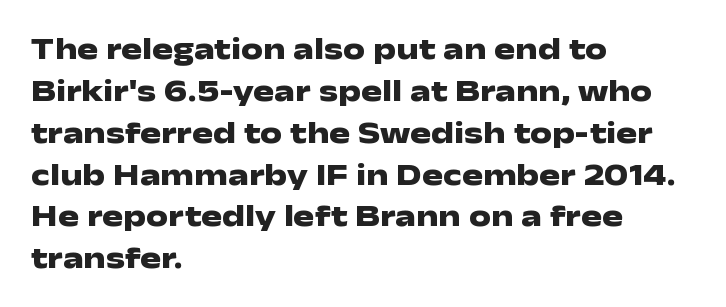
Q: Is the text bold? A: Yes.
Q: Is the text italic (slanted)? A: No, it is upright.
Q: Is the typeface a serif or a sans-serif typeface? A: Sans-serif.
Q: Is the text underlined? A: No.
Q: How is the paragraph aligned? A: Left-aligned.
Q: Is the spacing between letters normal or unusually wide? A: Normal.
Q: Is the spacing between lines tight, normal or loose? A: Normal.
Q: Width (condensed, normal, or wide)? A: Wide.
Q: Stroke contrast? A: Low.
Q: x-height? A: Medium.
Q: Monospaced? A: No.
